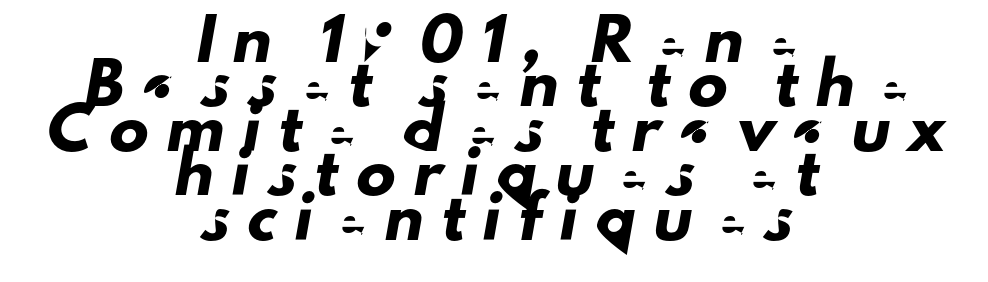
Do the characters align in a grid? No, the font is proportional. Is the letter spacing exaggerated? Yes — the characters are pushed far apart. A student would call this center alignment; a typographer would say set centered. No feet cap the strokes, marking this as sans-serif type. Leading is clearly below the norm, producing a dense column.
